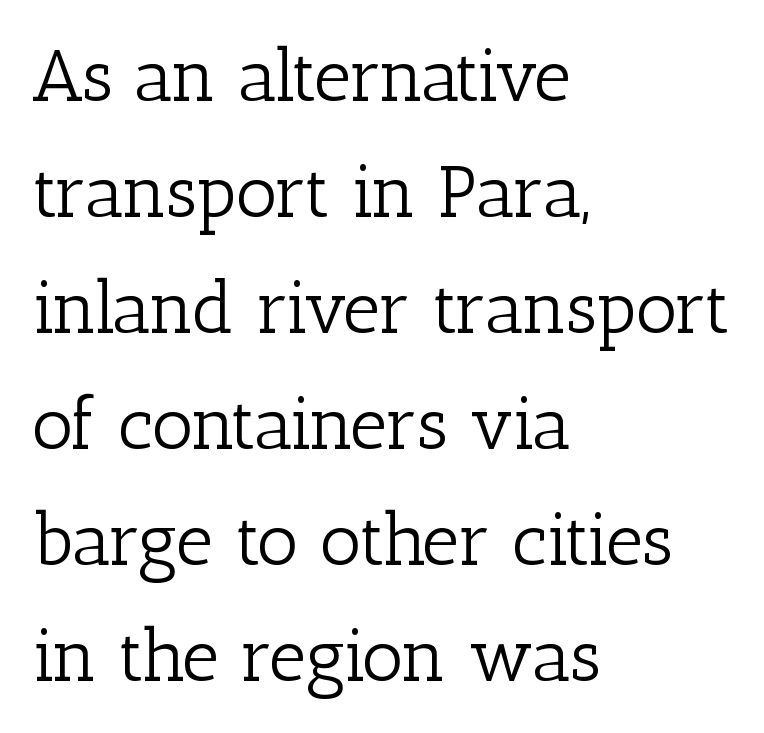
The image shows 73 px light serif type, upright; set left-aligned, normal line spacing (1.59x), normal letter spacing, not underlined; low stroke contrast and a medium x-height.
